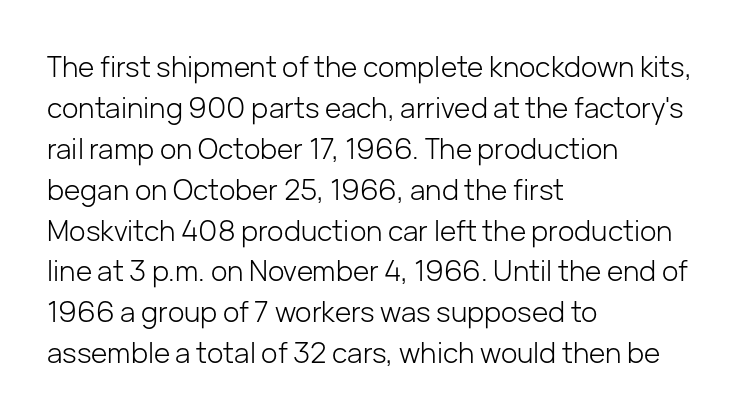
Q: Is the text bold? A: No.
Q: Is the text italic (slanted)? A: No, it is upright.
Q: Is the typeface a serif or a sans-serif typeface? A: Sans-serif.
Q: Is the text underlined? A: No.
Q: How is the paragraph aligned? A: Left-aligned.
Q: Is the spacing between letters normal or unusually wide? A: Normal.
Q: Is the spacing between lines tight, normal or loose? A: Normal.
Q: Width (condensed, normal, or wide)? A: Normal.
Q: Stroke contrast? A: Low.
Q: x-height? A: Medium.
Q: Monospaced? A: No.
